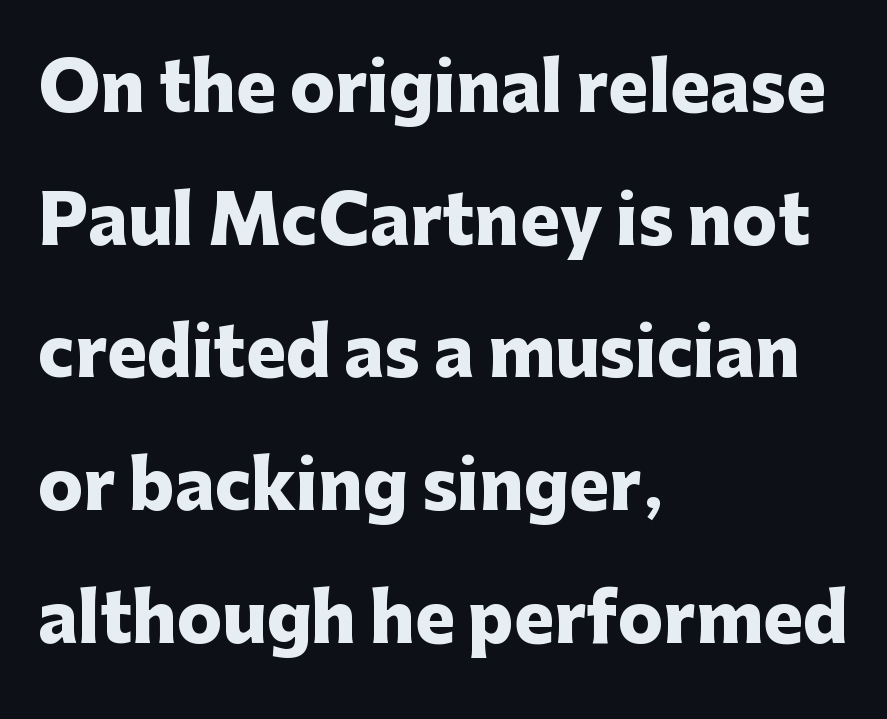
Q: Is the text bold? A: Yes.
Q: Is the text italic (slanted)? A: No, it is upright.
Q: Is the typeface a serif or a sans-serif typeface? A: Sans-serif.
Q: Is the text underlined? A: No.
Q: How is the paragraph aligned? A: Left-aligned.
Q: Is the spacing between letters normal or unusually wide? A: Normal.
Q: Is the spacing between lines tight, normal or loose? A: Loose.
Q: Width (condensed, normal, or wide)? A: Normal.
Q: Stroke contrast? A: Low.
Q: x-height? A: Medium.
Q: Monospaced? A: No.
